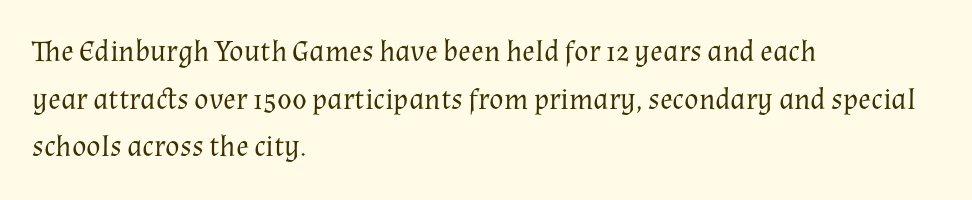
Q: Is the text bold? A: No.
Q: Is the text italic (slanted)? A: No, it is upright.
Q: Is the typeface a serif or a sans-serif typeface? A: Serif.
Q: Is the text underlined? A: No.
Q: How is the paragraph aligned? A: Left-aligned.
Q: Is the spacing between letters normal or unusually wide? A: Normal.
Q: Is the spacing between lines tight, normal or loose? A: Normal.
Q: Width (condensed, normal, or wide)? A: Normal.
Q: Stroke contrast? A: Medium.
Q: x-height? A: Medium.
Q: Monospaced? A: No.
